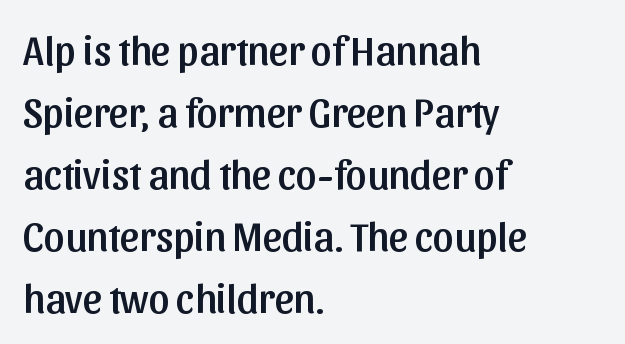
The image shows 41 px sans-serif type, upright; set left-aligned, normal line spacing (1.51x), normal letter spacing, not underlined; low stroke contrast and a medium x-height.
